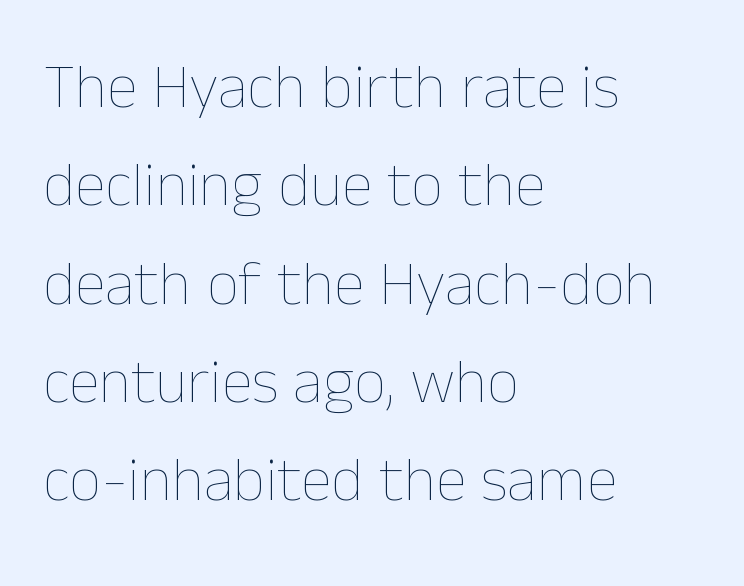
The image shows 63 px thin type, upright; set left-aligned, normal line spacing (1.56x), normal letter spacing, not underlined; low stroke contrast and a medium x-height.
